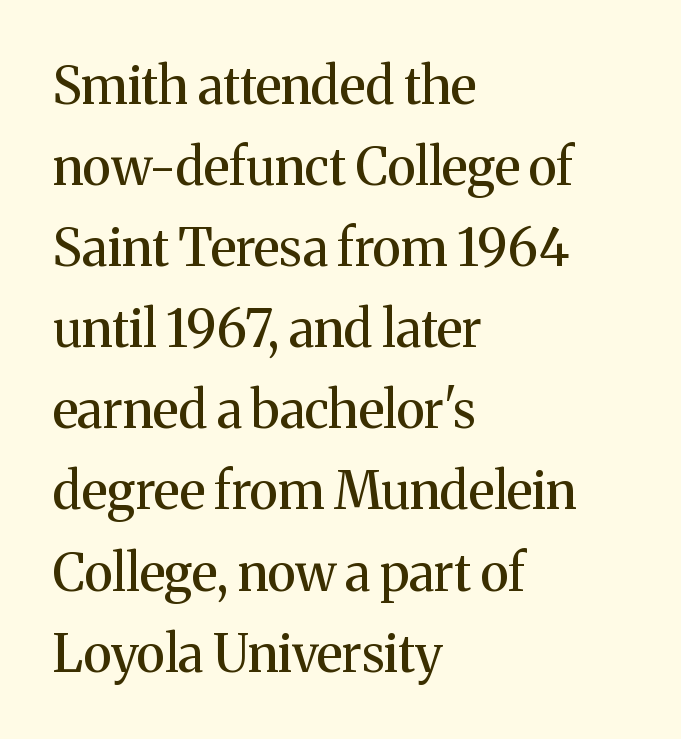
Q: Is the text italic (slanted)? A: No, it is upright.
Q: Is the typeface a serif or a sans-serif typeface? A: Serif.
Q: Is the text underlined? A: No.
Q: How is the paragraph aligned? A: Left-aligned.
Q: Is the spacing between letters normal or unusually wide? A: Normal.
Q: Is the spacing between lines tight, normal or loose? A: Normal.
Q: Width (condensed, normal, or wide)? A: Normal.
Q: Stroke contrast? A: Medium.
Q: x-height? A: Medium.
Q: Monospaced? A: No.
